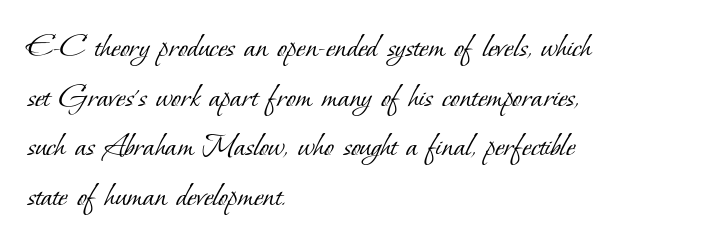
Bare-footed words on every line. Nobody touched the tracking dial on this one. The designer went with a serif here, giving each stem small feet. Heft: none added — not bold.
